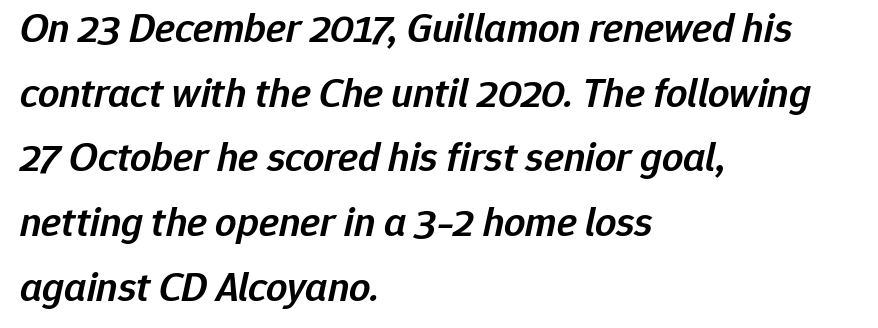
The image shows 42 px semibold type, italic (leaning right); set left-aligned, normal line spacing (1.54x), normal letter spacing, not underlined; low stroke contrast and a medium x-height.
